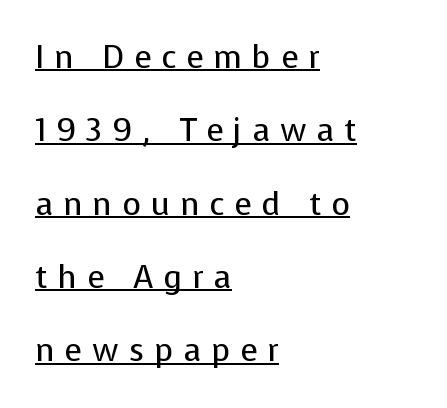
Left-aligned paragraph, ragged on the right. Does the lettering tilt? It doesn't — this is upright. Is this a fixed-width face? No — the glyphs have proportional, varying widths. Spacing between characters has been opened up far beyond the box default. Regarding leading, the lines here are spaced well apart. The rendered words wear a rule along their underside.
